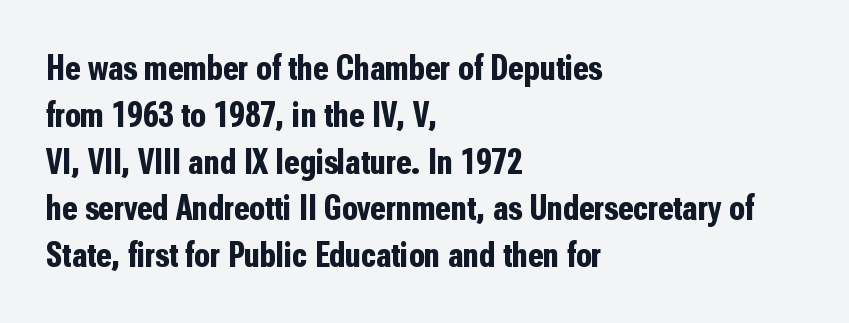
The lettering stays uniformly vertical, giving the passage a roman look. Do the characters align in a grid? No, the font is proportional. How would I describe the line gaps? Plain and ordinary. Plenty of ink on the page — the face is bold. Layout note: lines flush left. Nothing unusual about the tracking: characters are spaced as the font intends.
